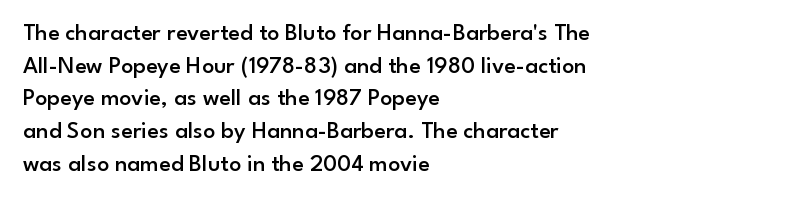
The image shows 24 px text type, upright; set left-aligned, normal line spacing (1.36x), normal letter spacing, not underlined.
